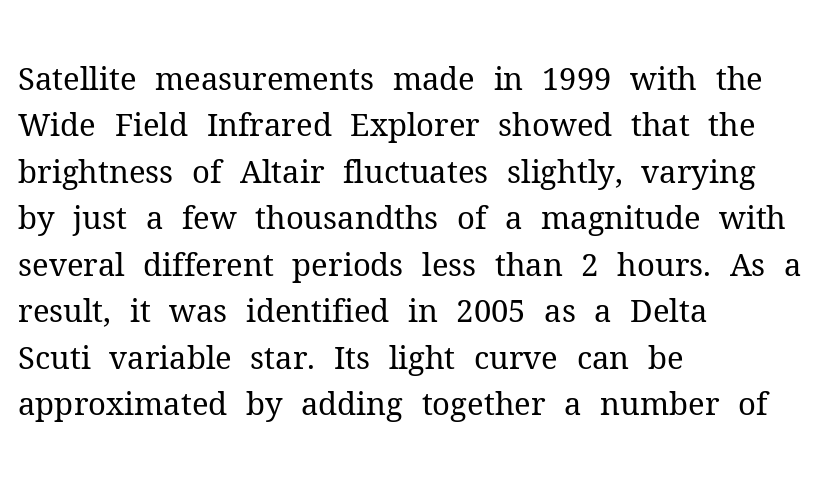
The image shows 31 px regular-weight serif type, upright; set left-aligned, normal line spacing (1.5x), normal letter spacing, not underlined; medium stroke contrast and a medium x-height.
